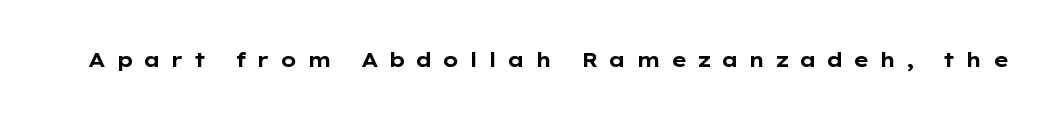
The image shows 20 px bold type, upright; set unusually wide letter spacing (+0.48 em), not underlined.
